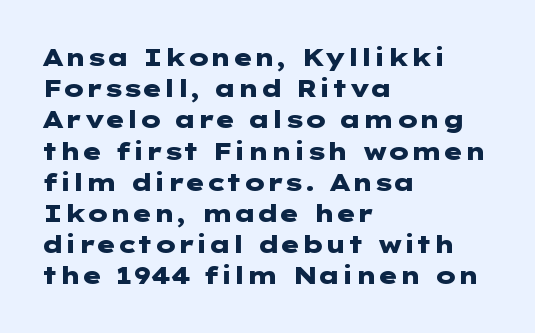
Every letter is thick-stroked: bold, no question. Line starts are locked; line ends wander. What's the leading like? Ordinary, nothing unusual. Glance below the letters and you will spot only blank space.
